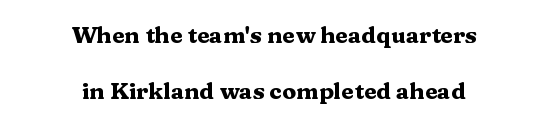
Rows of type keep a wide berth in the vertical direction. The baseline area is clear. Nothing unusual about the tracking: characters are spaced as the font intends. If you folded the block vertically in half, each line would mirror itself in length.
